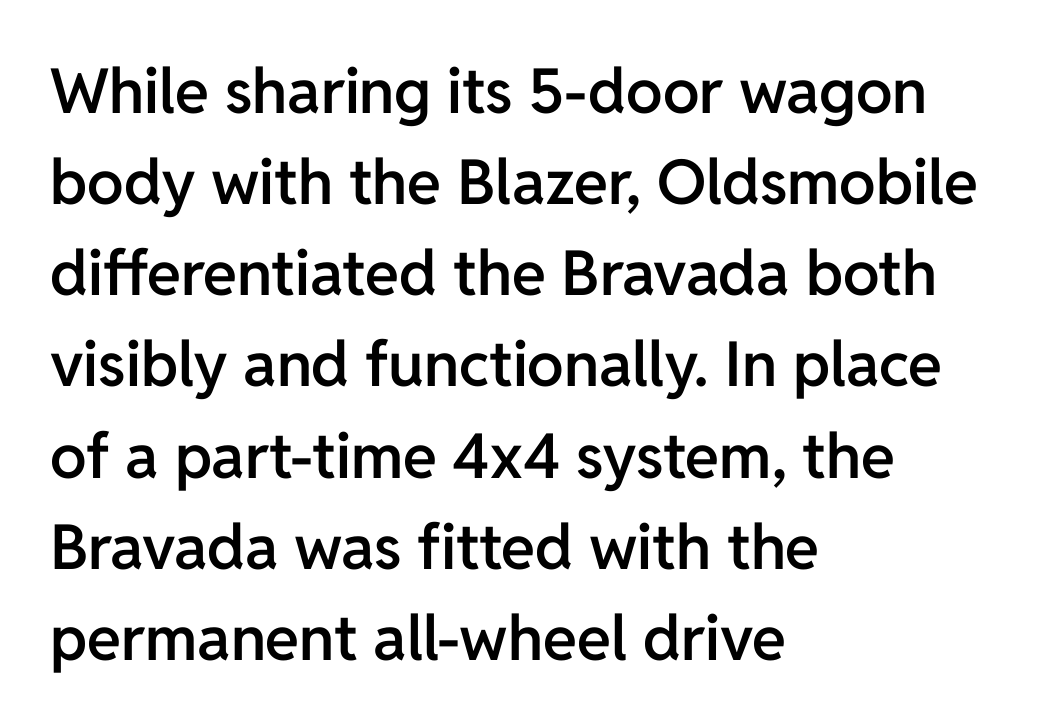
{"serif": "no", "italic": "no", "bold": "semi", "weight": "semibold", "width": "normal", "stroke_contrast": "low", "x_height": "medium", "monospaced": "no", "underline": "no", "align": "left", "line_spacing": "normal", "line_spacing_ratio": 1.47, "letter_spacing": "normal", "letter_spacing_em": 0.0, "glyph_px": 62}
